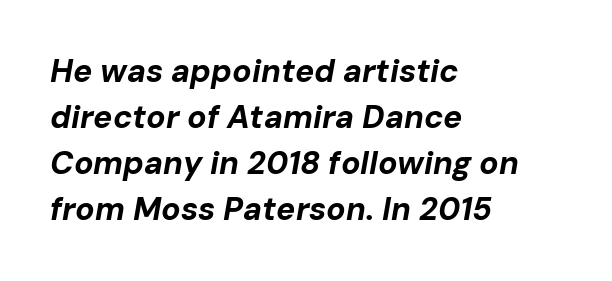
{"italic": "yes", "lean": "right", "slant_degrees": 10, "bold": "yes", "weight": "bold", "width": "normal", "stroke_contrast": "low", "x_height": "medium", "monospaced": "no", "underline": "no", "align": "left", "line_spacing": "normal", "line_spacing_ratio": 1.44, "letter_spacing": "normal", "letter_spacing_em": 0.0, "glyph_px": 32}
